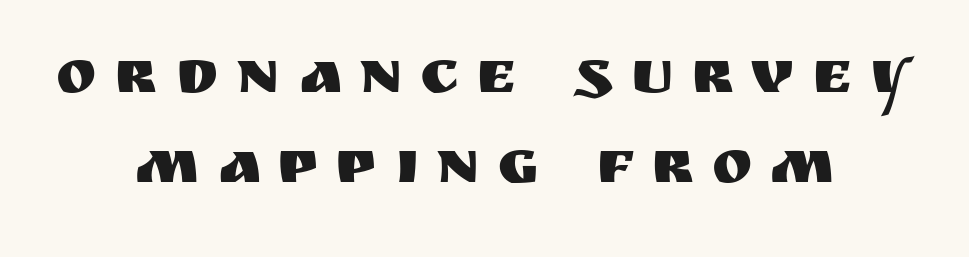
Q: Is the text italic (slanted)? A: No, it is upright.
Q: Is the typeface a serif or a sans-serif typeface? A: Sans-serif.
Q: Is the text underlined? A: No.
Q: How is the paragraph aligned? A: Centered.
Q: Is the spacing between letters normal or unusually wide? A: Unusually wide.
Q: Is the spacing between lines tight, normal or loose? A: Normal.
Q: Width (condensed, normal, or wide)? A: Normal.
Q: Stroke contrast? A: Medium.
Q: x-height? A: Large.
Q: Monospaced? A: No.
